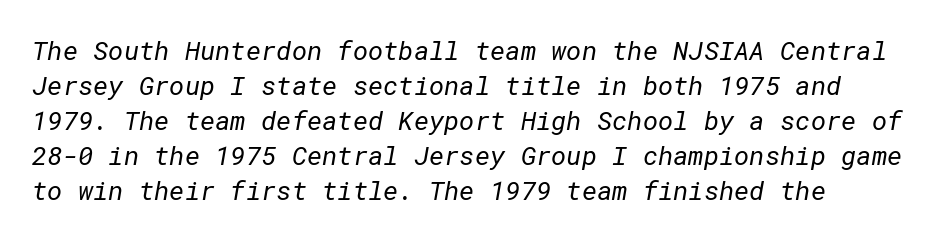
{"bold": "no", "underline": "no", "align": "left", "line_spacing": "normal", "line_spacing_ratio": 1.35, "letter_spacing": "normal", "letter_spacing_em": 0.0, "glyph_px": 26}
